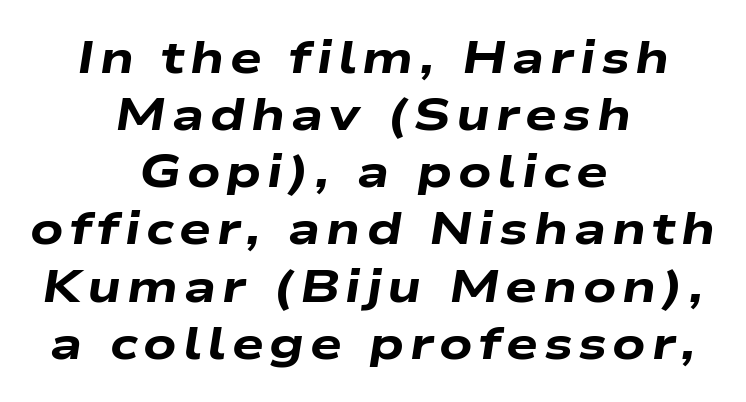
Compared with typical paragraphs, the rows here are spaced about the same. The characters look thick and weighty, a clear bold. Would a proofreader flag this as italicized? Yes. The area under the type is left untouched. Proportional: the letters do not fall into vertical columns. Typeset on center — no edge is straight.
